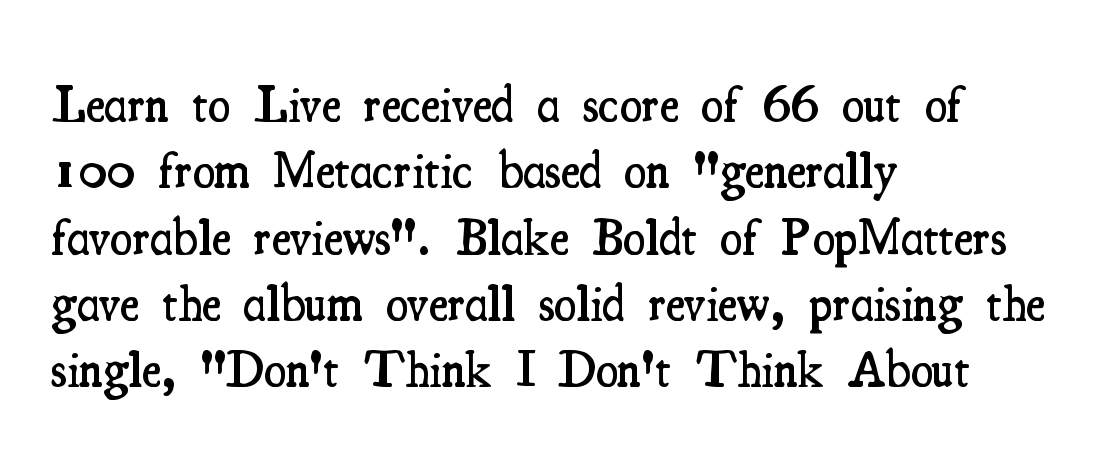
Q: Is the text bold? A: Semi-bold.
Q: Is the text italic (slanted)? A: No, it is upright.
Q: Is the typeface a serif or a sans-serif typeface? A: Serif.
Q: Is the text underlined? A: No.
Q: How is the paragraph aligned? A: Left-aligned.
Q: Is the spacing between letters normal or unusually wide? A: Normal.
Q: Is the spacing between lines tight, normal or loose? A: Normal.
Q: Width (condensed, normal, or wide)? A: Condensed.
Q: Stroke contrast? A: Medium.
Q: x-height? A: Small.
Q: Monospaced? A: No.
